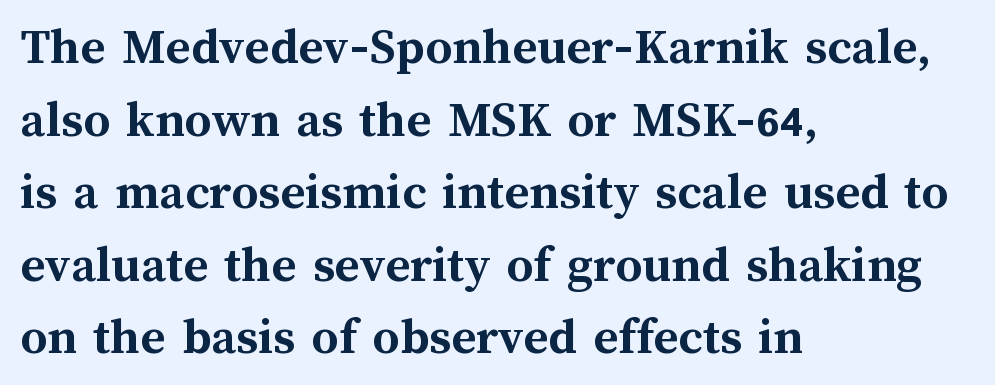
The image shows 53 px semibold type, upright; set left-aligned, normal line spacing (1.37x), normal letter spacing, not underlined; medium stroke contrast and a medium x-height.
